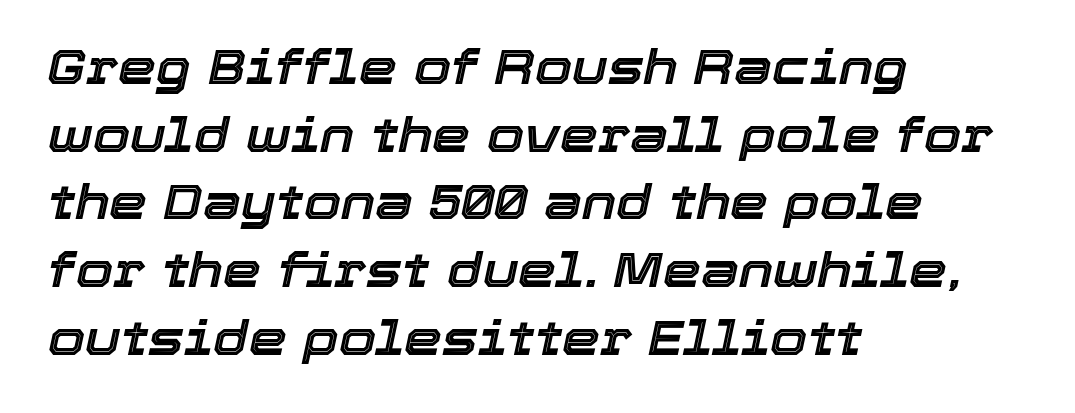
Whoever set this chose a conventional vertical rhythm. Is the block centered? No — it sits flush against the left margin. Clear beneath every line of the passage. Style check: oblique.
